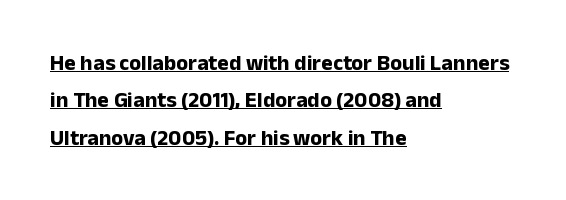
The letters are bold, with thick, heavy strokes. Line starts are locked; line ends wander. Quick note: interline space is typical. This rendering leaves character spacing at its baseline value.
